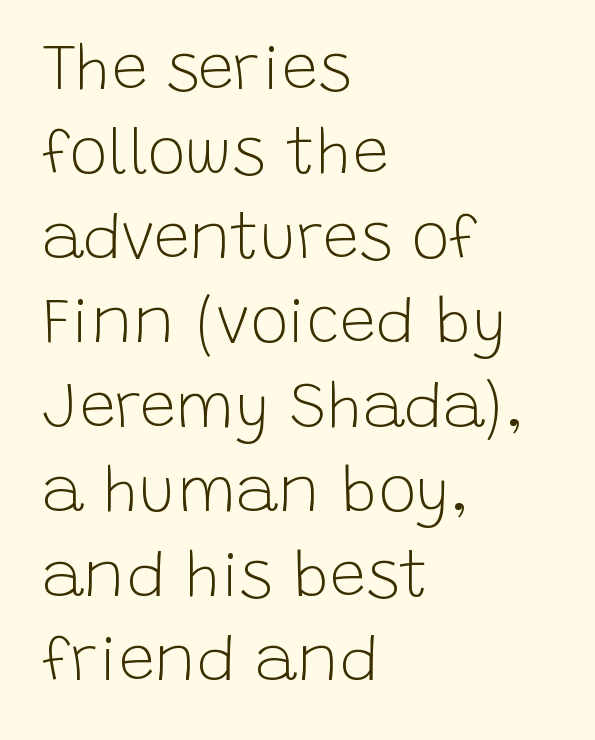
The image shows 64 px light sans-serif type, upright; set left-aligned, normal line spacing (1.32x), normal letter spacing, not underlined; low stroke contrast and a large x-height.
